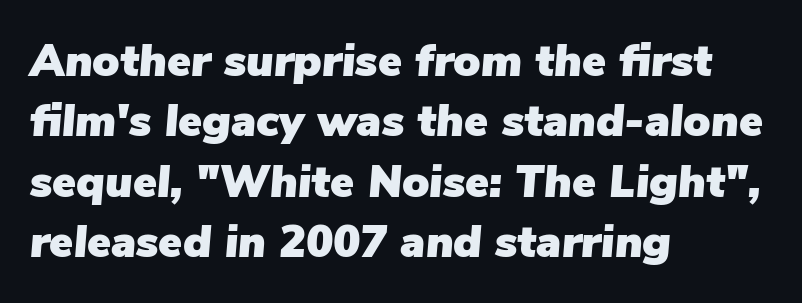
{"italic": "yes", "lean": "right", "slant_degrees": 5, "width": "normal", "stroke_contrast": "low", "x_height": "medium", "monospaced": "no", "underline": "no", "align": "left", "line_spacing": "normal", "line_spacing_ratio": 1.34, "letter_spacing": "normal", "letter_spacing_em": 0.0, "glyph_px": 45}
